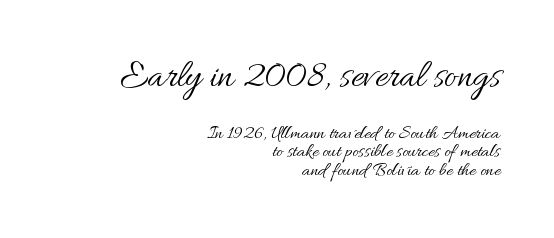
{"bold": "no", "weight": "regular", "width": "normal", "stroke_contrast": "medium", "x_height": "small", "monospaced": "no", "underline": "no", "align": "right", "line_spacing": "tight", "line_spacing_ratio": 0.98, "letter_spacing": "normal", "letter_spacing_em": 0.0, "larger_block": "first", "size_ratio": 2.0, "glyph_px": 38}
